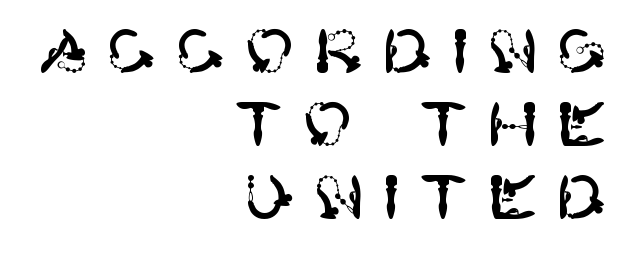
Q: Is the text italic (slanted)? A: No, it is upright.
Q: Is the typeface a serif or a sans-serif typeface? A: Sans-serif.
Q: Is the text underlined? A: No.
Q: How is the paragraph aligned? A: Right-aligned.
Q: Is the spacing between letters normal or unusually wide? A: Unusually wide.
Q: Width (condensed, normal, or wide)? A: Normal.
Q: Stroke contrast? A: High.
Q: x-height? A: Large.
